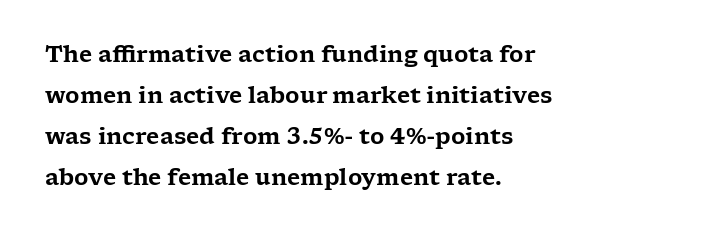
Unlike italic type, these characters show no tilt at all. The foot of each line stays bare and open. The letters sit at their default tracking, neither squeezed nor spread. Does the copy run flush right? No — it runs flush left.
